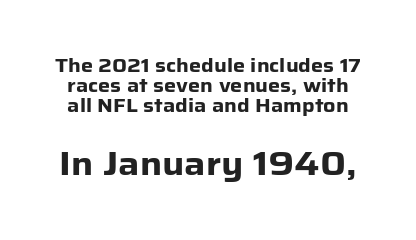
{"serif": "no", "italic": "no", "bold": "yes", "weight": "heavy", "width": "normal", "stroke_contrast": "low", "x_height": "medium", "monospaced": "no", "underline": "no", "line_spacing": "tight", "line_spacing_ratio": 1.06, "letter_spacing": "normal", "letter_spacing_em": 0.0, "larger_block": "second", "size_ratio": 1.74, "glyph_px": 33}
